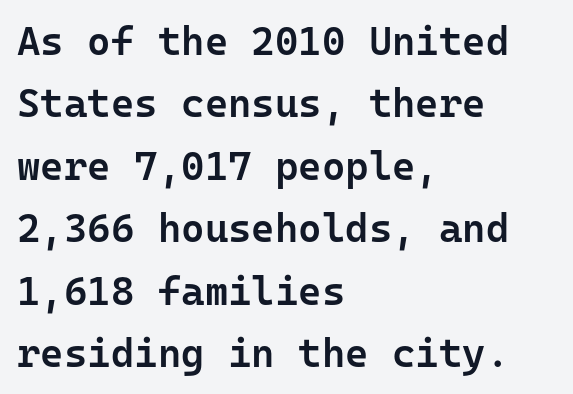
The image shows 40 px semibold sans-serif type, upright, monospaced; set left-aligned, normal line spacing (1.56x), normal letter spacing, not underlined; low stroke contrast and a medium x-height.
